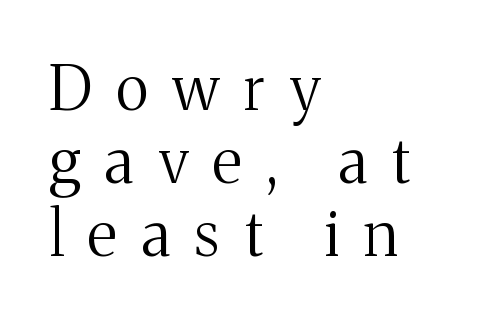
{"serif": "yes", "italic": "no", "bold": "no", "weight": "regular", "width": "normal", "stroke_contrast": "medium", "x_height": "medium", "monospaced": "no", "underline": "no", "align": "left", "line_spacing_ratio": 1.18, "letter_spacing": "wide", "letter_spacing_em": 0.4, "glyph_px": 62}
